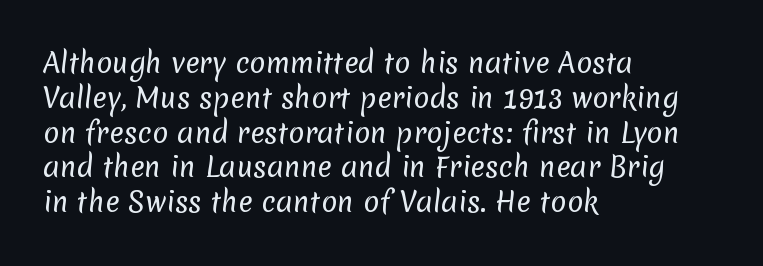
{"bold": "no", "underline": "no", "align": "left", "line_spacing": "normal", "line_spacing_ratio": 1.29, "letter_spacing": "normal", "letter_spacing_em": 0.0, "glyph_px": 27}
